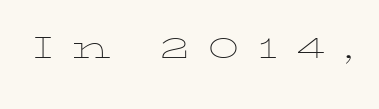
The image shows 40 px thin, wide type, upright; set unusually wide letter spacing (+0.48 em), not underlined; low stroke contrast and a medium x-height.
